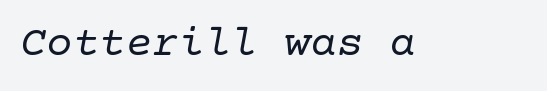
Classification — serif. The horizontal fit of the characters is conventional and even. The rendering applies a slant to the glyphs. The passage shown is not underscored anywhere. Summary of weight: not heavy and not bold.
